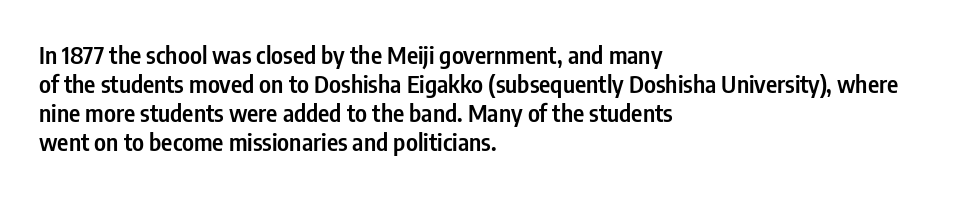
Q: Is the text bold? A: Semi-bold.
Q: Is the text italic (slanted)? A: No, it is upright.
Q: Is the text underlined? A: No.
Q: How is the paragraph aligned? A: Left-aligned.
Q: Is the spacing between letters normal or unusually wide? A: Normal.
